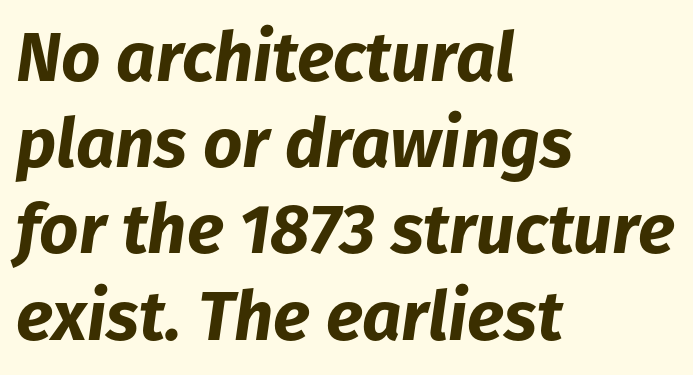
Q: Is the text bold? A: Yes.
Q: Is the text italic (slanted)? A: Yes, it leans right by about 8 degrees.
Q: Is the text underlined? A: No.
Q: How is the paragraph aligned? A: Left-aligned.
Q: Is the spacing between letters normal or unusually wide? A: Normal.
Q: Is the spacing between lines tight, normal or loose? A: Normal.
Q: Width (condensed, normal, or wide)? A: Normal.
Q: Stroke contrast? A: Low.
Q: x-height? A: Medium.
Q: Monospaced? A: No.
